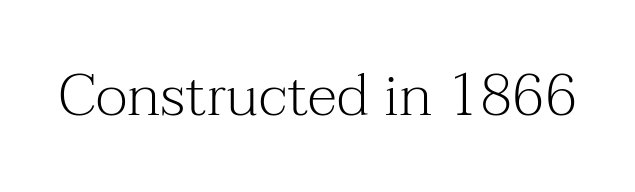
{"serif": "yes", "italic": "no", "bold": "no", "weight": "light", "width": "normal", "stroke_contrast": "medium", "x_height": "medium", "monospaced": "no", "underline": "no", "letter_spacing": "normal", "letter_spacing_em": 0.0, "glyph_px": 59}
